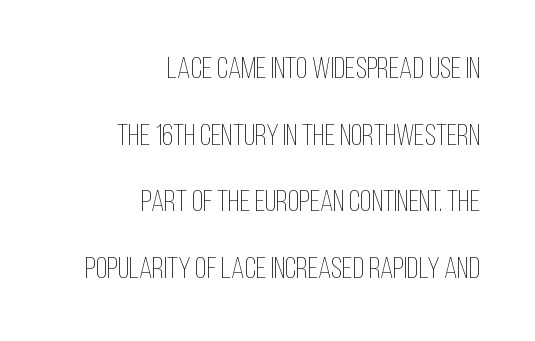
Q: Is the text bold? A: No.
Q: Is the text italic (slanted)? A: No, it is upright.
Q: Is the text underlined? A: No.
Q: How is the paragraph aligned? A: Right-aligned.
Q: Is the spacing between letters normal or unusually wide? A: Normal.
Q: Is the spacing between lines tight, normal or loose? A: Loose.
Q: Width (condensed, normal, or wide)? A: Condensed.
Q: Stroke contrast? A: Low.
Q: x-height? A: Large.
Q: Monospaced? A: No.
